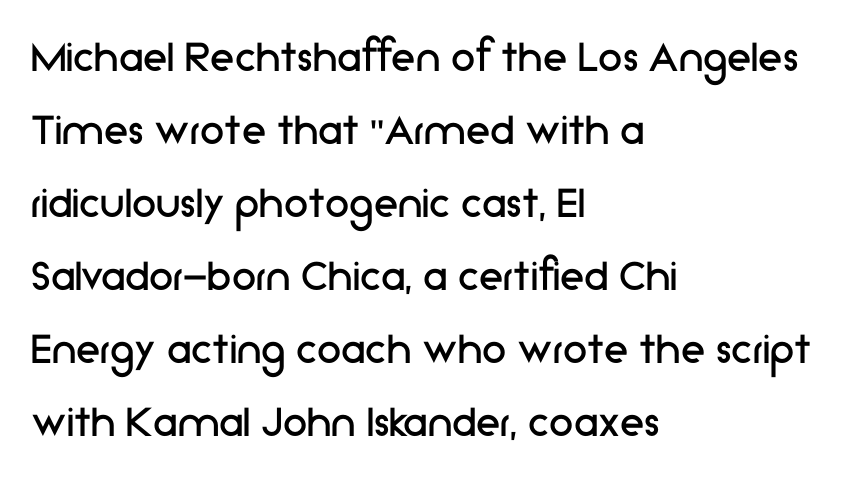
The image shows 49 px regular-weight sans-serif type, upright; set left-aligned, normal line spacing (1.49x), normal letter spacing, not underlined; low stroke contrast and a medium x-height.
